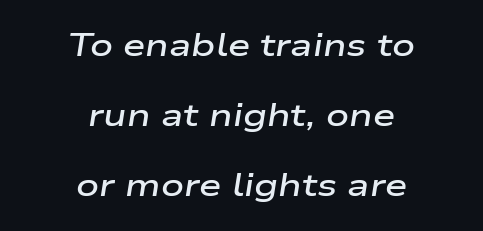
Horizontal bands of white between lines are thick stripes. Typeset on center — no edge is straight. The text carries the slant typical of an italic or oblique font. This is the in-between weight designers call semibold or demi. The words here are not underlined. The passage shown has conventional tracking throughout.
